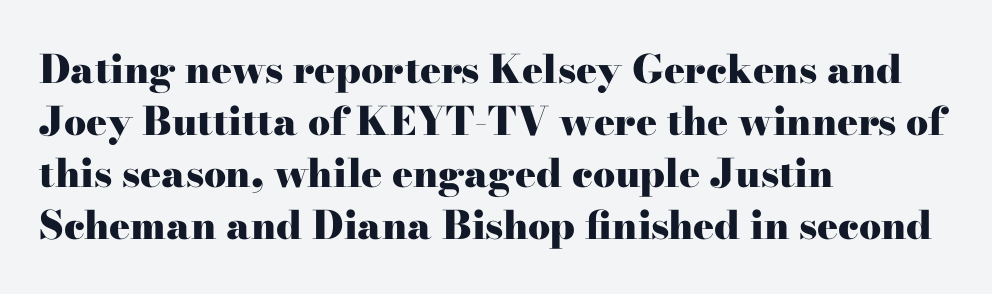
Q: Is the text bold? A: Yes.
Q: Is the text italic (slanted)? A: No, it is upright.
Q: Is the typeface a serif or a sans-serif typeface? A: Serif.
Q: Is the text underlined? A: No.
Q: How is the paragraph aligned? A: Left-aligned.
Q: Is the spacing between letters normal or unusually wide? A: Normal.
Q: Is the spacing between lines tight, normal or loose? A: Normal.
Q: Width (condensed, normal, or wide)? A: Wide.
Q: Stroke contrast? A: High.
Q: x-height? A: Small.
Q: Monospaced? A: No.
